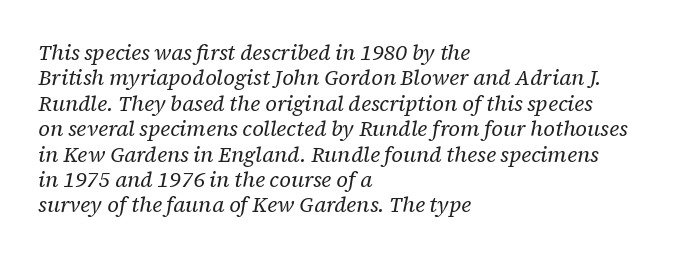
Q: Is the text bold? A: No.
Q: Is the text italic (slanted)? A: Yes, it leans right by about 12 degrees.
Q: Is the text underlined? A: No.
Q: How is the paragraph aligned? A: Left-aligned.
Q: Is the spacing between letters normal or unusually wide? A: Normal.
